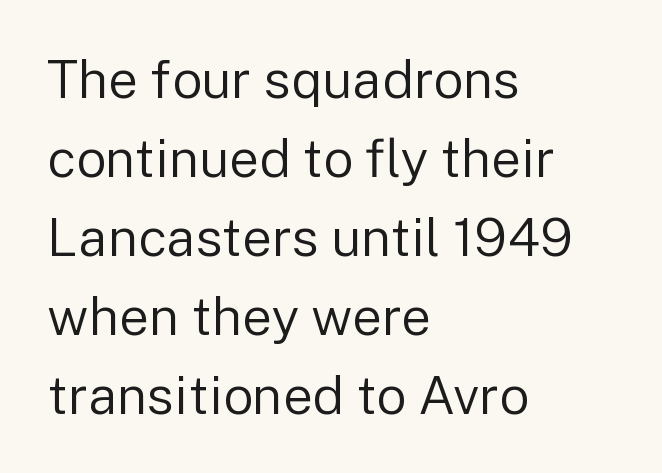
Q: Is the text bold? A: No.
Q: Is the text italic (slanted)? A: No, it is upright.
Q: Is the typeface a serif or a sans-serif typeface? A: Sans-serif.
Q: Is the text underlined? A: No.
Q: How is the paragraph aligned? A: Left-aligned.
Q: Is the spacing between letters normal or unusually wide? A: Normal.
Q: Is the spacing between lines tight, normal or loose? A: Normal.
Q: Width (condensed, normal, or wide)? A: Normal.
Q: Stroke contrast? A: Low.
Q: x-height? A: Medium.
Q: Monospaced? A: No.
